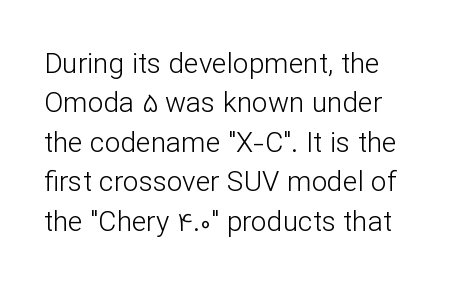
Do the characters align in a grid? No, the font is proportional. Unmarked baselines from the first word to the last. The face looks like a standard text weight, possibly lighter. Does the copy run flush right? No — it runs flush left.
